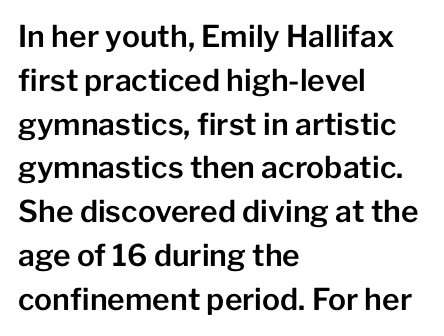
The image shows 30 px sans-serif type, upright; set left-aligned, normal line spacing (1.46x), normal letter spacing, not underlined; low stroke contrast and a medium x-height.
